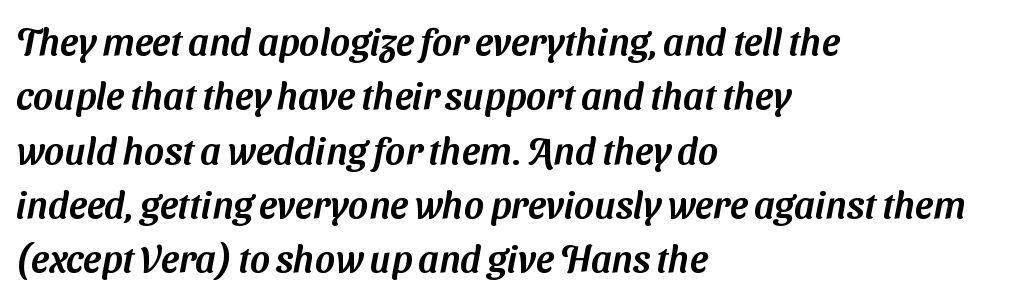
Plain, unruled lines of type. You can tell from the bare stems that sans-serif type was used. Reading down the block, your eye returns to a fixed left position each line. Think of a printed novel: that variable character pitch is what you see here. The line texture is even and compact thanks to regular tracking.
